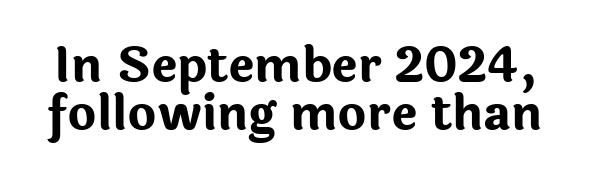
Q: Is the text bold? A: Yes.
Q: Is the text italic (slanted)? A: No, it is upright.
Q: Is the typeface a serif or a sans-serif typeface? A: Sans-serif.
Q: Is the text underlined? A: No.
Q: Is the spacing between letters normal or unusually wide? A: Normal.
Q: Is the spacing between lines tight, normal or loose? A: Tight.
Q: Width (condensed, normal, or wide)? A: Normal.
Q: Stroke contrast? A: Low.
Q: x-height? A: Medium.
Q: Monospaced? A: No.
